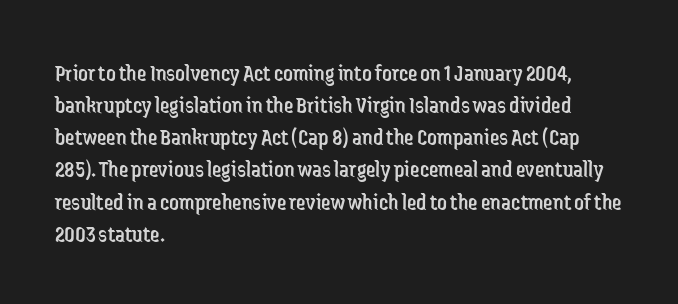
The strip under each line holds only bare page. You could call the tracking neutral — neither tight nor loose. Where is the straight margin? On the left. Upright lettering throughout. The weight tops out at a normal text grade.
